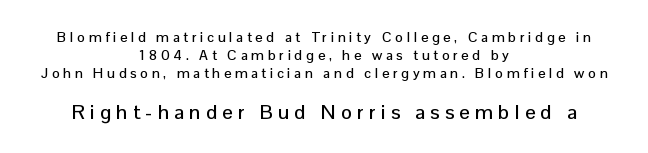
These lines sit exactly where default settings would place them. In this sample the second text group is rendered at the bigger scale. Short note: letters widely spaced. The text block is weighted toward neither margin, spreading evenly from the middle. Italic: no, the glyphs are upright roman.
